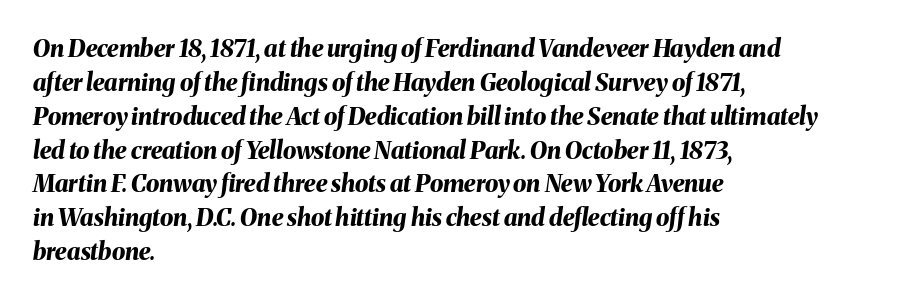
The image shows 24 px bold type, italic (leaning right); set left-aligned, normal line spacing (1.41x), normal letter spacing, not underlined.
